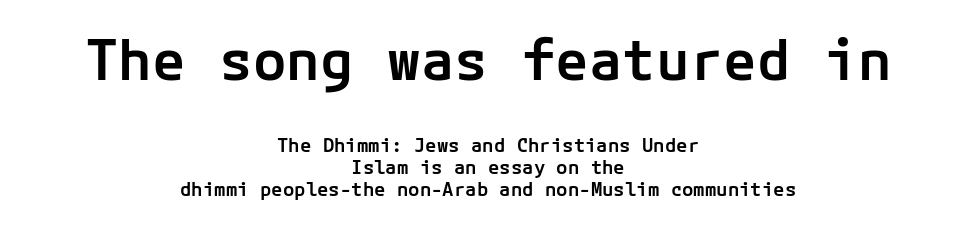
This sample uses a sans-serif face. The setting favours the middle, as headings and verse often do. Words float on clear page, feet unadorned. If you drew a line through each stem, it would be perfectly vertical.
